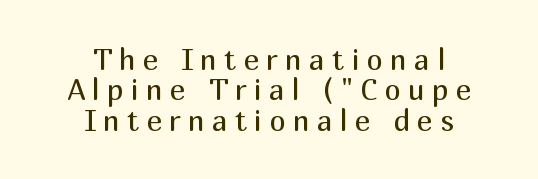
Do the characters align in a grid? No, the font is proportional. Serifs: no, the terminals of the letterforms are clean. Vertically, the passage feels compressed, each row crowding the next. Counters stay open thanks to moderate or lighter strokes. The string is rendered with underlining switched off. These lines stack symmetrically, like a column narrowing and widening about its center.
